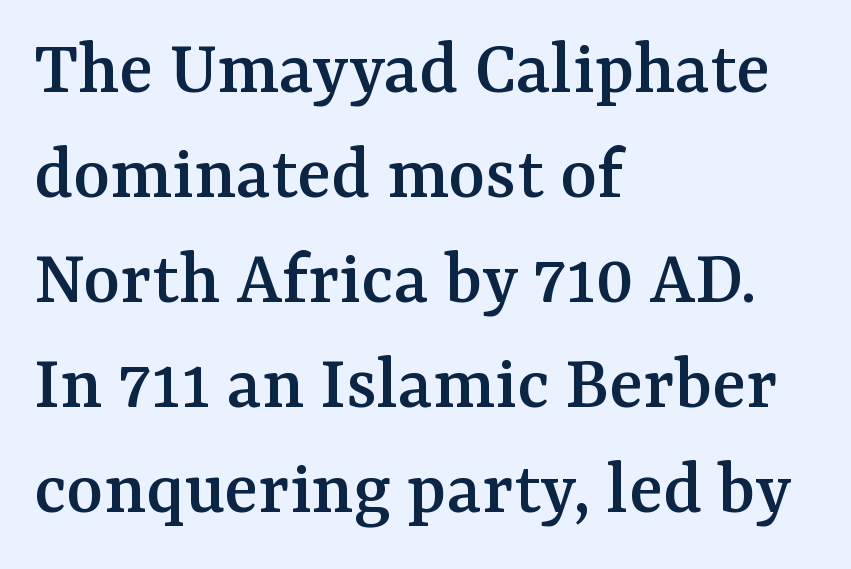
{"serif": "yes", "italic": "no", "width": "normal", "stroke_contrast": "medium", "x_height": "medium", "monospaced": "no", "underline": "no", "align": "left", "line_spacing": "normal", "line_spacing_ratio": 1.33, "letter_spacing": "normal", "letter_spacing_em": 0.0, "glyph_px": 79}
